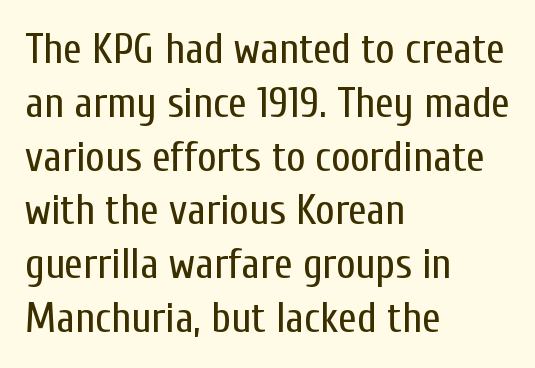
Q: Is the text bold? A: No.
Q: Is the text italic (slanted)? A: No, it is upright.
Q: Is the typeface a serif or a sans-serif typeface? A: Sans-serif.
Q: Is the text underlined? A: No.
Q: How is the paragraph aligned? A: Left-aligned.
Q: Is the spacing between letters normal or unusually wide? A: Normal.
Q: Is the spacing between lines tight, normal or loose? A: Normal.
Q: Width (condensed, normal, or wide)? A: Condensed.
Q: Stroke contrast? A: Low.
Q: x-height? A: Medium.
Q: Monospaced? A: No.
